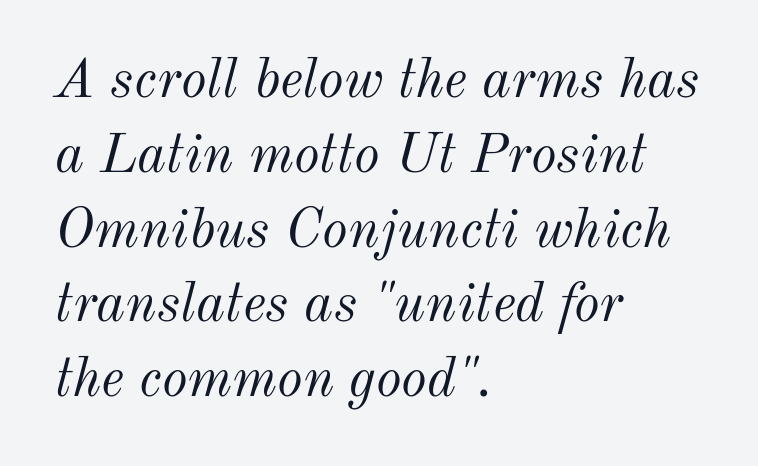
Think standard paragraph weight, or any step lighter than that. The space beneath each line is pristine and unruled. The letters advance in unequal steps, a hallmark of proportional type. A typesetter would call this zero additional tracking. Normally led — the rows are evenly, conventionally spaced. Compared with a centered layout, this one pins lines to the left instead.
